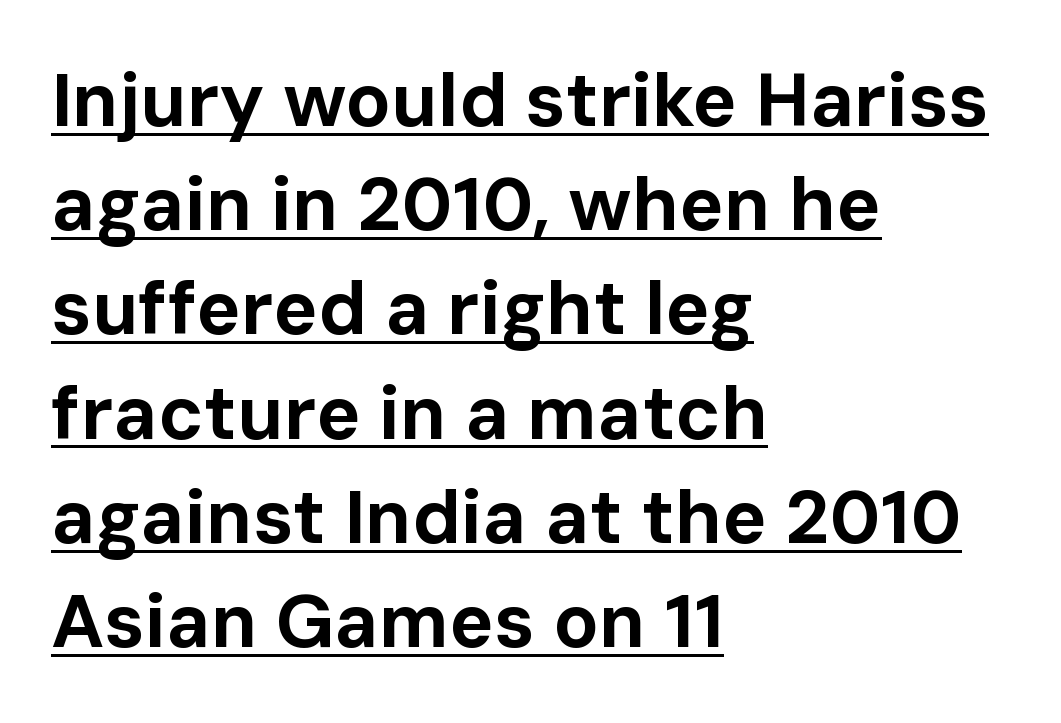
Q: Is the text bold? A: Yes.
Q: Is the text italic (slanted)? A: No, it is upright.
Q: Is the typeface a serif or a sans-serif typeface? A: Sans-serif.
Q: Is the text underlined? A: Yes.
Q: How is the paragraph aligned? A: Left-aligned.
Q: Is the spacing between letters normal or unusually wide? A: Normal.
Q: Is the spacing between lines tight, normal or loose? A: Normal.
Q: Width (condensed, normal, or wide)? A: Normal.
Q: Stroke contrast? A: Low.
Q: x-height? A: Medium.
Q: Monospaced? A: No.
